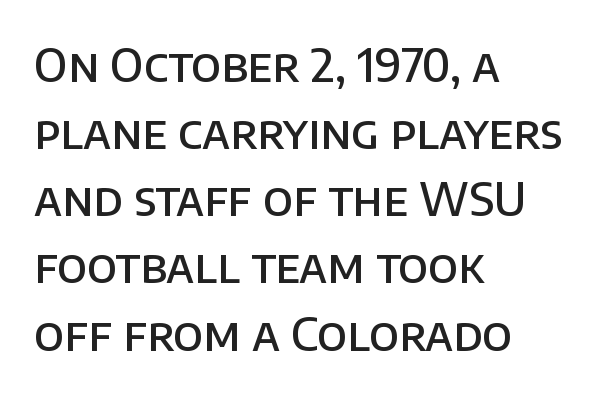
Decoration check: the copy has no underline. If you drew a ruler down the left edge, every line would touch it. Quick note: interline space is typical. Firm but not heavy-handed strokes: this text is semibold. Caption: standard tracking, unaltered. What kind of face is this? One without serifs — a sans.
